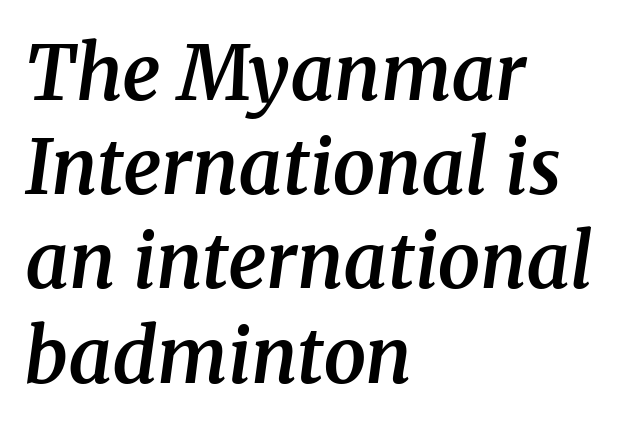
The rendering applies a slant to the glyphs. Compared with an ordinary text face, these strokes are moderately heavier — a semibold. The gaps between neighbouring characters are ordinary and unremarkable. Descender tails drop into unmarked territory. Alignment: flush left. Look at the bottom of the vertical strokes: they flare into serifs here.
